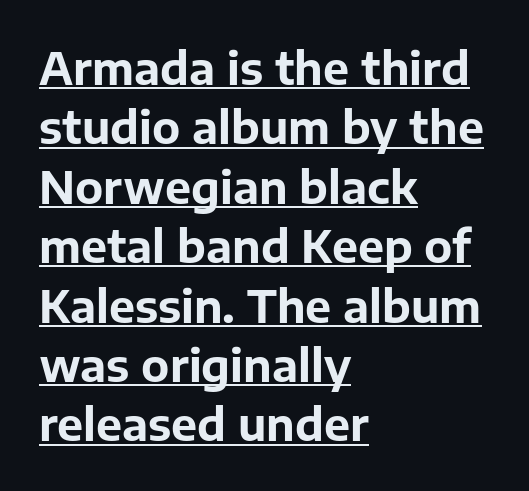
The image shows 44 px bold sans-serif type, upright; set left-aligned, normal line spacing (1.35x), normal letter spacing, underlined; low stroke contrast and a medium x-height.
